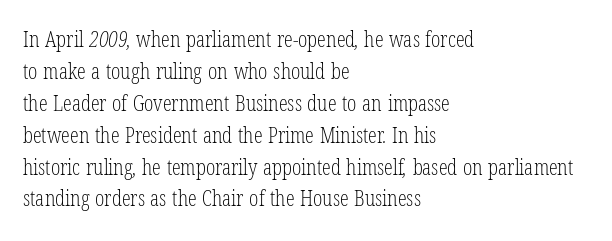
All the whitespace from short lines collects on the right. The specimen omits any rule beneath the text block's lines. No extra tracking has been applied to these lines. The weight would be labelled regular, book, light, or lighter still.
